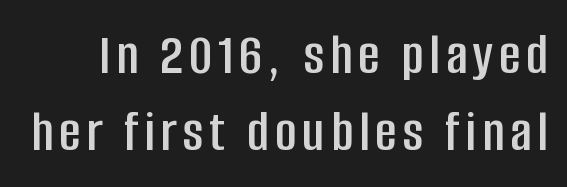
{"serif": "no", "italic": "no", "width": "condensed", "stroke_contrast": "low", "x_height": "large", "monospaced": "no", "underline": "no", "line_spacing": "normal", "line_spacing_ratio": 1.3, "glyph_px": 59}
